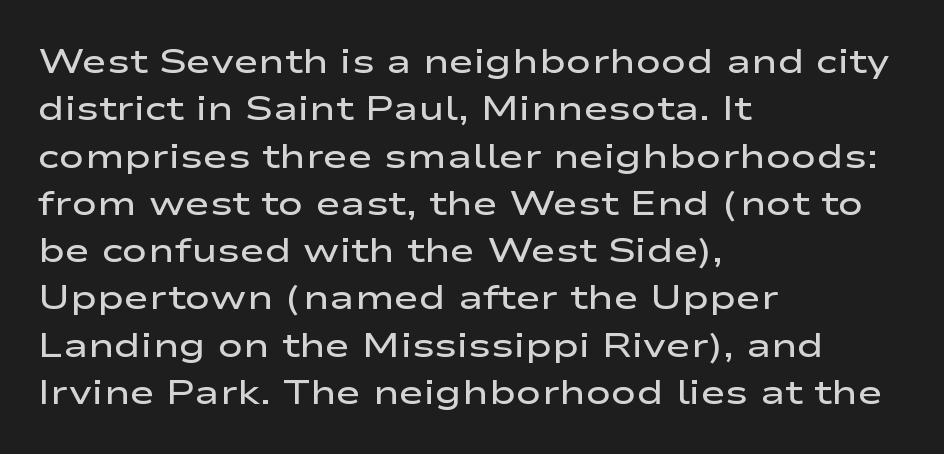
The image shows 34 px semibold, wide sans-serif type, upright; set left-aligned, normal line spacing (1.39x), normal letter spacing, not underlined; low stroke contrast and a medium x-height.
